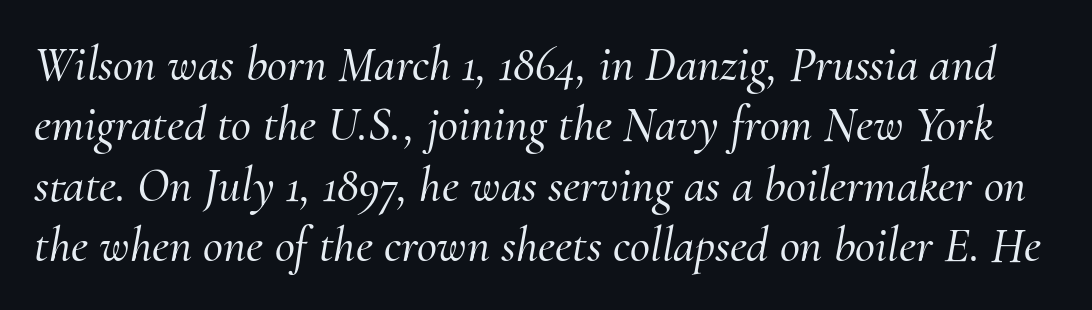
The image shows 49 px serif type, italic (leaning right); set line spacing 1.23x, normal letter spacing, not underlined; medium stroke contrast and a small x-height.
